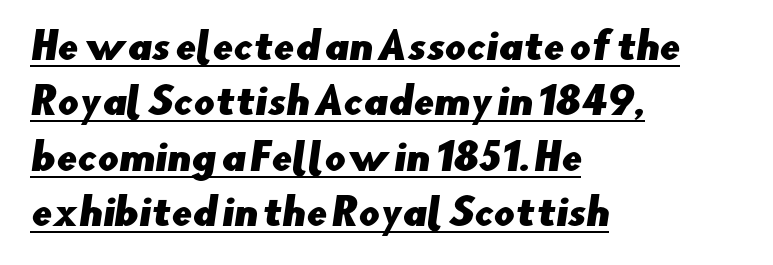
The image shows 37 px sans-serif type; set left-aligned, normal line spacing (1.5x), normal letter spacing, underlined; low stroke contrast and a small x-height.
